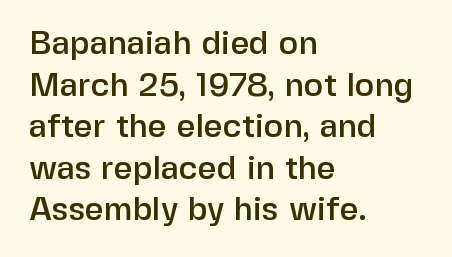
{"serif": "no", "italic": "no", "width": "normal", "stroke_contrast": "low", "x_height": "medium", "monospaced": "no", "underline": "no", "align": "left", "line_spacing": "normal", "line_spacing_ratio": 1.26, "letter_spacing": "normal", "letter_spacing_em": 0.0, "glyph_px": 33}
